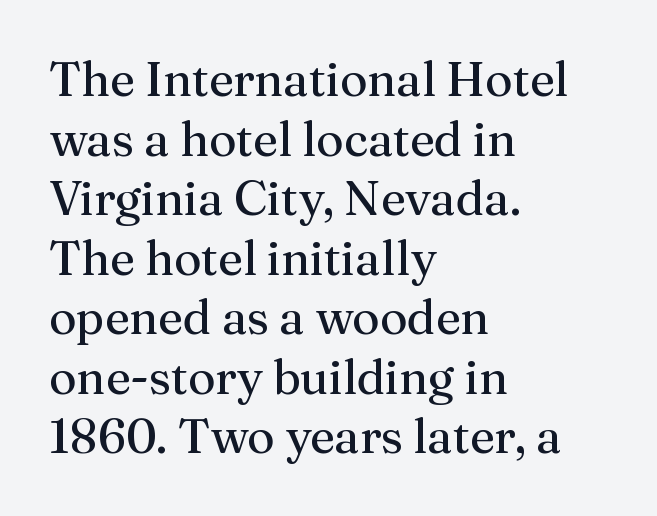
The image shows 48 px regular-weight serif type, upright; set left-aligned, line spacing 1.24x, normal letter spacing, not underlined; medium stroke contrast and a medium x-height.
